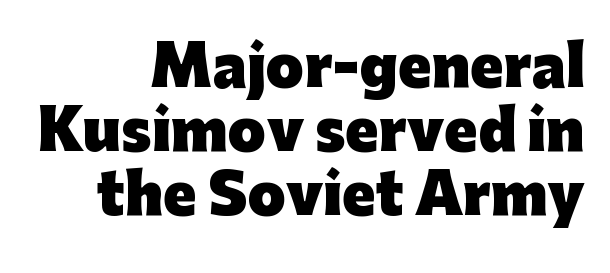
The line texture is even and compact thanks to regular tracking. The text block is weighted toward the right margin, trailing off unevenly leftward. A typesetter would call this proportional, since set widths differ per character. Stroke thickness is high; the sample reads as a true bold.
